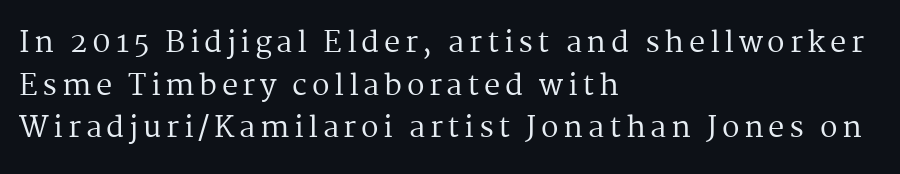
These lines are rendered in a variable-pitch font. Look at the bottom of the vertical strokes: they flare into serifs here. Is this a heavy cut? Hardly; it is regular or lighter. Notice how the passage keeps a crisp vertical edge on the left only. Rule under the text: the space is simply empty.
